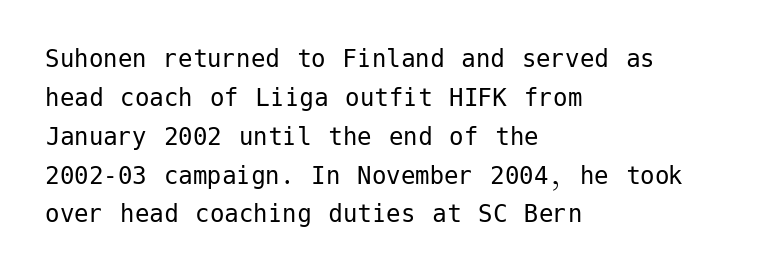
{"serif": "no", "italic": "no", "bold": "no", "weight": "regular", "width": "normal", "stroke_contrast": "low", "x_height": "medium", "underline": "no", "align": "left", "line_spacing": "normal", "line_spacing_ratio": 1.34, "letter_spacing": "normal", "letter_spacing_em": 0.0, "glyph_px": 29}
